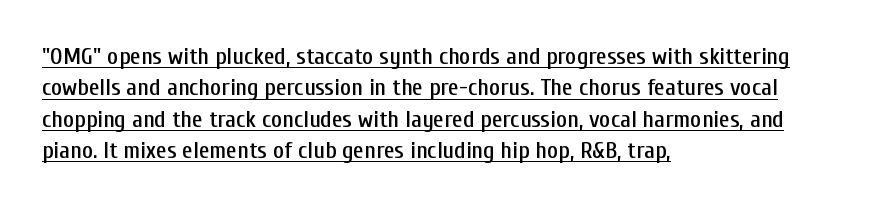
{"italic": "no", "underline": "yes", "align": "left", "line_spacing": "normal", "line_spacing_ratio": 1.31, "letter_spacing": "normal", "letter_spacing_em": 0.0, "glyph_px": 24}
